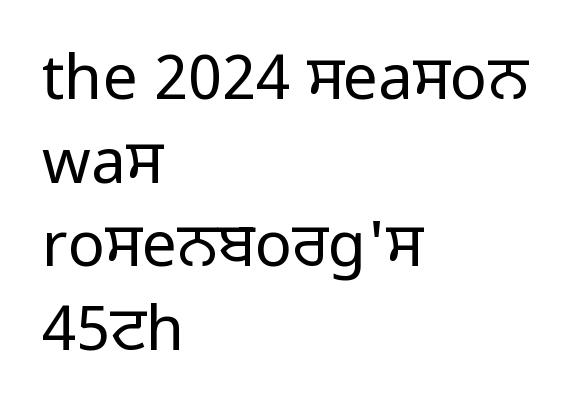
{"serif": "no", "italic": "no", "bold": "no", "weight": "regular", "width": "normal", "stroke_contrast": "low", "x_height": "medium", "monospaced": "no", "underline": "no", "align": "left", "line_spacing": "normal", "line_spacing_ratio": 1.35, "letter_spacing": "normal", "letter_spacing_em": 0.0, "glyph_px": 62}
